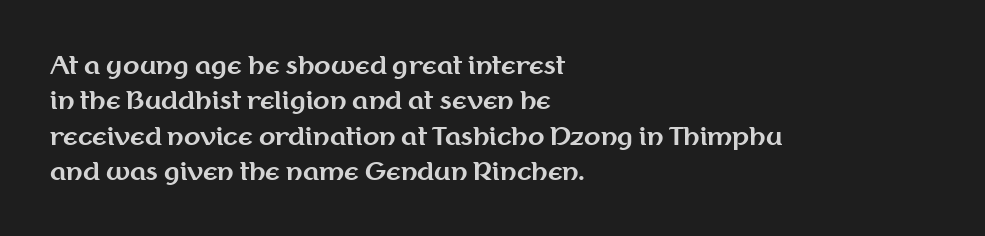
The baseline area is clear. Rendered with straight, roman letterforms. The face used here has the dense, thick strokes of a bold. One-word summary of the alignment: left.
